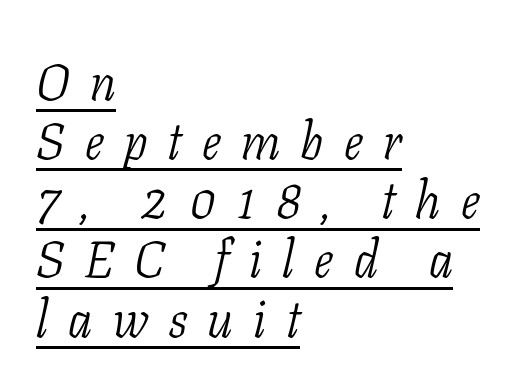
Q: Is the text bold? A: No.
Q: Is the text italic (slanted)? A: Yes, it leans right by about 11 degrees.
Q: Is the typeface a serif or a sans-serif typeface? A: Serif.
Q: Is the text underlined? A: Yes.
Q: How is the paragraph aligned? A: Left-aligned.
Q: Is the spacing between letters normal or unusually wide? A: Unusually wide.
Q: Width (condensed, normal, or wide)? A: Condensed.
Q: Stroke contrast? A: Low.
Q: x-height? A: Medium.
Q: Monospaced? A: No.
